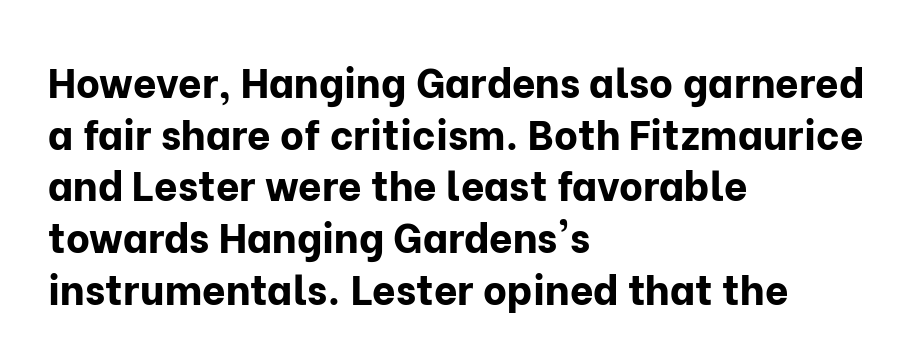
The image shows 41 px bold sans-serif type, upright; set left-aligned, normal line spacing (1.26x), normal letter spacing, not underlined; low stroke contrast and a medium x-height.
